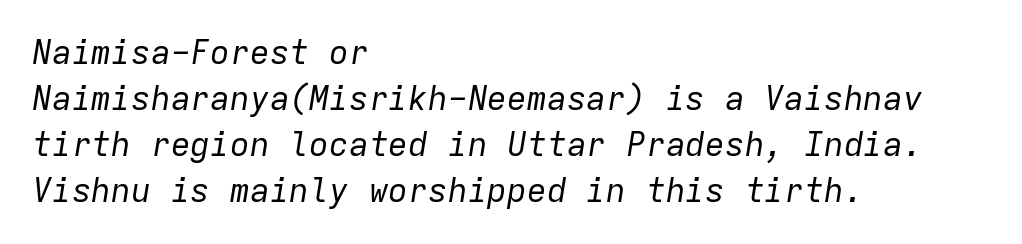
{"italic": "yes", "lean": "right", "slant_degrees": 9, "bold": "no", "weight": "regular", "width": "normal", "stroke_contrast": "low", "x_height": "medium", "monospaced": "yes", "underline": "no", "align": "left", "line_spacing": "normal", "line_spacing_ratio": 1.39, "letter_spacing": "normal", "letter_spacing_em": 0.0, "glyph_px": 33}
